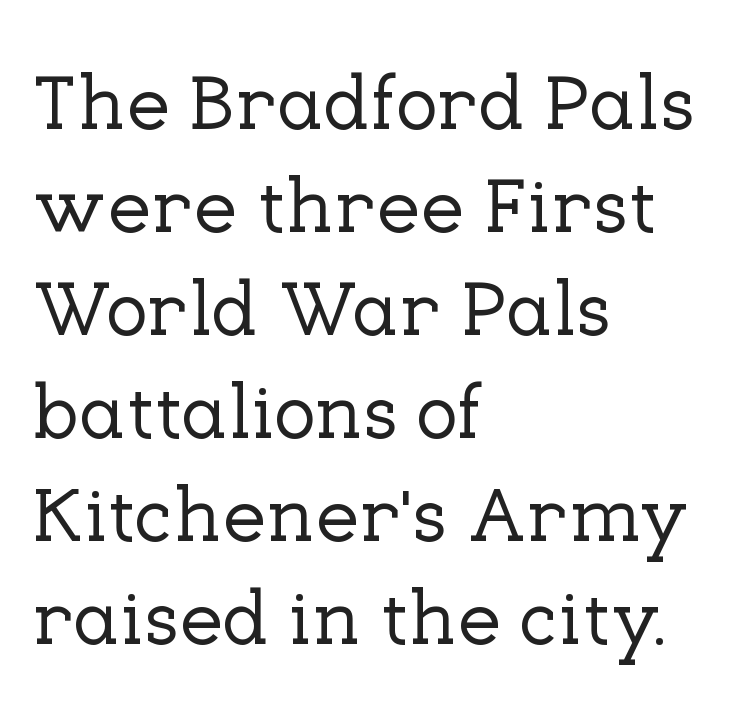
{"serif": "yes", "italic": "no", "width": "normal", "stroke_contrast": "low", "x_height": "medium", "monospaced": "no", "underline": "no", "align": "left", "line_spacing": "normal", "line_spacing_ratio": 1.32, "letter_spacing": "normal", "letter_spacing_em": 0.0, "glyph_px": 78}
